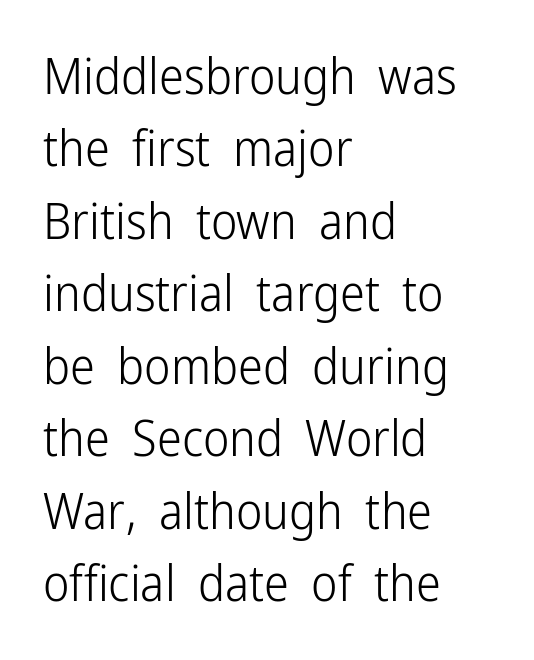
Q: Is the text bold? A: No.
Q: Is the text italic (slanted)? A: No, it is upright.
Q: Is the typeface a serif or a sans-serif typeface? A: Sans-serif.
Q: Is the text underlined? A: No.
Q: How is the paragraph aligned? A: Left-aligned.
Q: Is the spacing between letters normal or unusually wide? A: Normal.
Q: Is the spacing between lines tight, normal or loose? A: Normal.
Q: Width (condensed, normal, or wide)? A: Condensed.
Q: Stroke contrast? A: Low.
Q: x-height? A: Medium.
Q: Monospaced? A: No.
